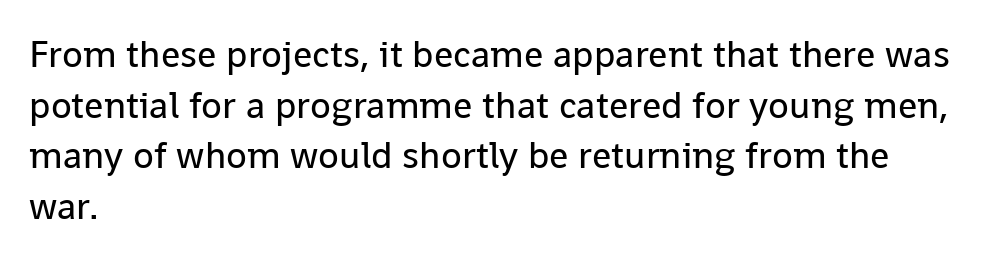
The image shows 38 px regular-weight sans-serif type, upright; set left-aligned, normal line spacing (1.33x), normal letter spacing, not underlined; low stroke contrast and a medium x-height.
